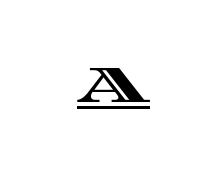
Q: Is the text italic (slanted)? A: No, it is upright.
Q: Is the text underlined? A: Yes.
Q: How is the paragraph aligned? A: Right-aligned.
Q: Is the spacing between letters normal or unusually wide? A: Normal.
Q: Width (condensed, normal, or wide)? A: Wide.
Q: x-height? A: Large.
Q: Monospaced? A: No.
